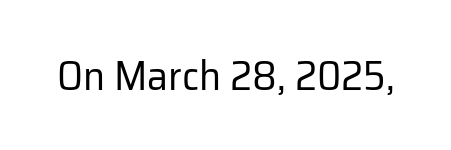
{"serif": "no", "italic": "no", "bold": "no", "weight": "regular", "width": "normal", "stroke_contrast": "low", "x_height": "medium", "monospaced": "no", "underline": "no", "letter_spacing": "normal", "letter_spacing_em": 0.0, "glyph_px": 42}
